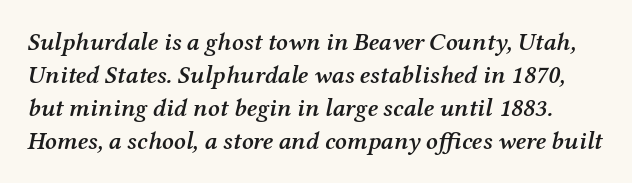
The image shows 25 px text type, italic (leaning right); set normal line spacing (1.32x), normal letter spacing, not underlined.
